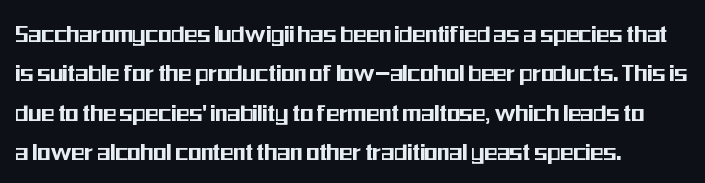
{"italic": "no", "underline": "no", "line_spacing": "normal", "line_spacing_ratio": 1.46, "letter_spacing": "normal", "letter_spacing_em": 0.0, "glyph_px": 27}
